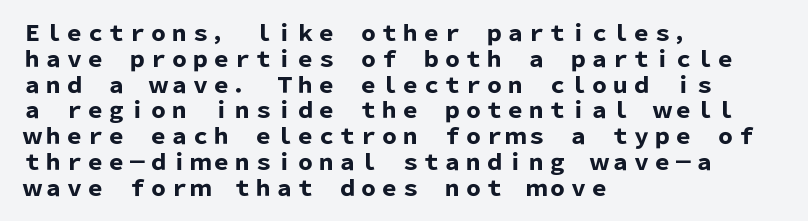
Q: Is the text bold? A: Yes.
Q: Is the text italic (slanted)? A: No, it is upright.
Q: Is the text underlined? A: No.
Q: How is the paragraph aligned? A: Left-aligned.
Q: Is the spacing between letters normal or unusually wide? A: Normal.
